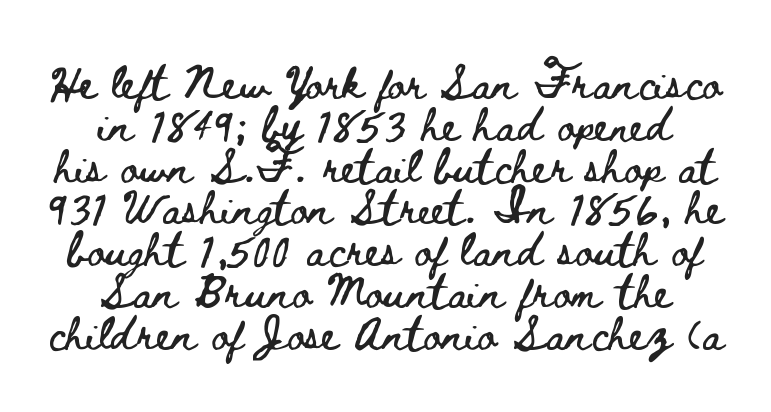
Between one letter and the next there's only the usual sliver of space. Horizontal alignment here is central, giving a formal, balanced look. The space directly below the letters is spotless. Each letter keeps its own natural width here, so spacing adapts to shape.
